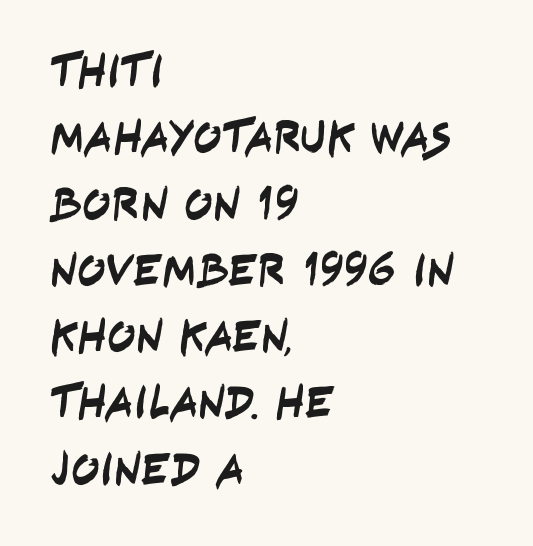
{"serif": "no", "width": "condensed", "stroke_contrast": "low", "x_height": "large", "monospaced": "no", "underline": "no", "align": "left", "line_spacing": "normal", "line_spacing_ratio": 1.41, "letter_spacing": "normal", "letter_spacing_em": 0.0, "glyph_px": 47}
